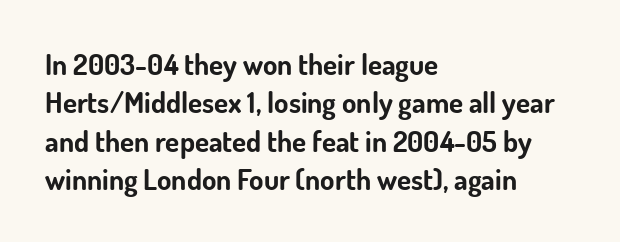
{"serif": "no", "italic": "no", "bold": "yes", "weight": "bold", "width": "normal", "stroke_contrast": "low", "x_height": "small", "monospaced": "no", "underline": "no", "align": "left", "line_spacing": "normal", "line_spacing_ratio": 1.32, "letter_spacing": "normal", "letter_spacing_em": 0.0, "glyph_px": 29}
